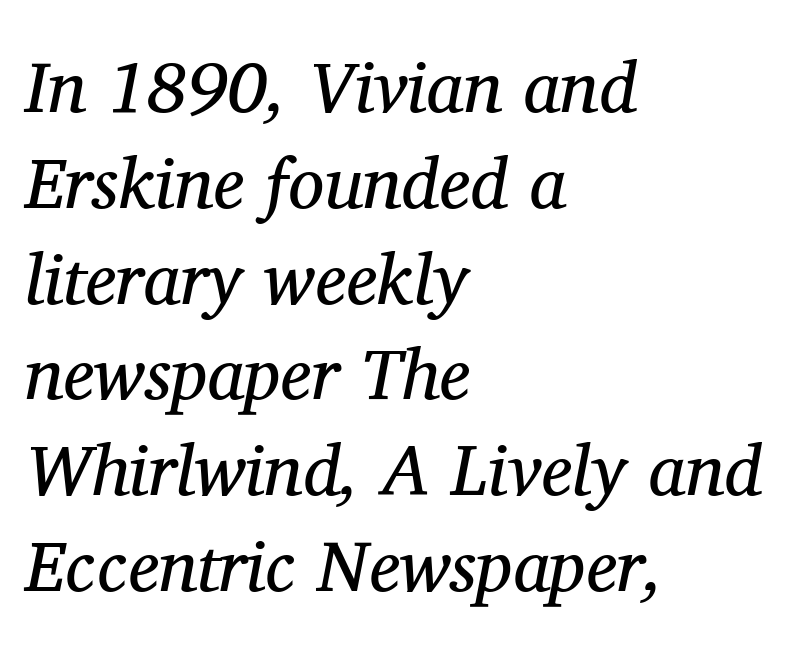
Short and long lines alike share a common starting point at left. Quick note: italic. The strip under each line holds only bare page. Reading down the column, the eye jumps a familiar distance to each next line. The passage shown is typeset with a serif family. Inter-character spacing is left at the font's built-in metrics.
